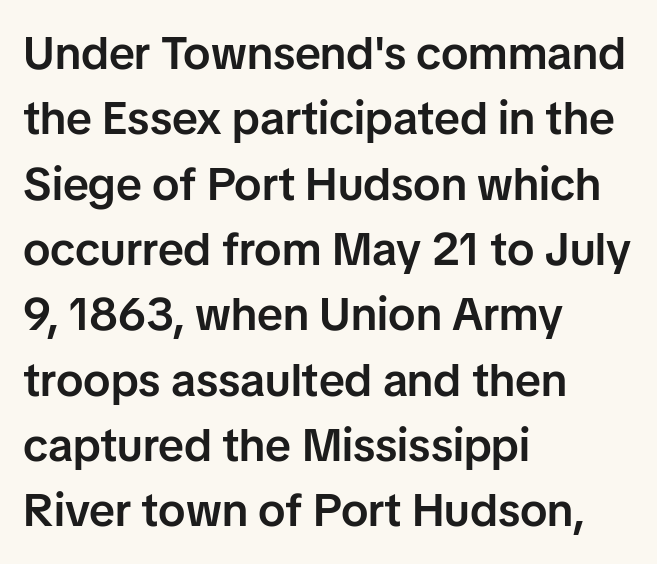
A sans-serif font was chosen for this passage. Rows of type keep a routine distance in the vertical direction. Note the varied advance widths — an 'i' is clearly narrower than an 'm'. The zone under the glyphs is completely vacant. Caption: semibold face, moderately heavy strokes. Letter spacing: default.
